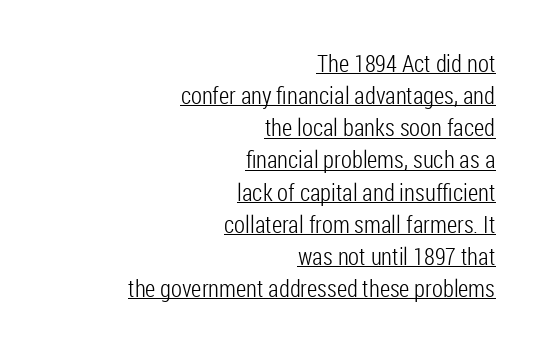
The image shows 24 px text type, upright; set right-aligned, normal line spacing (1.34x), normal letter spacing, underlined.
